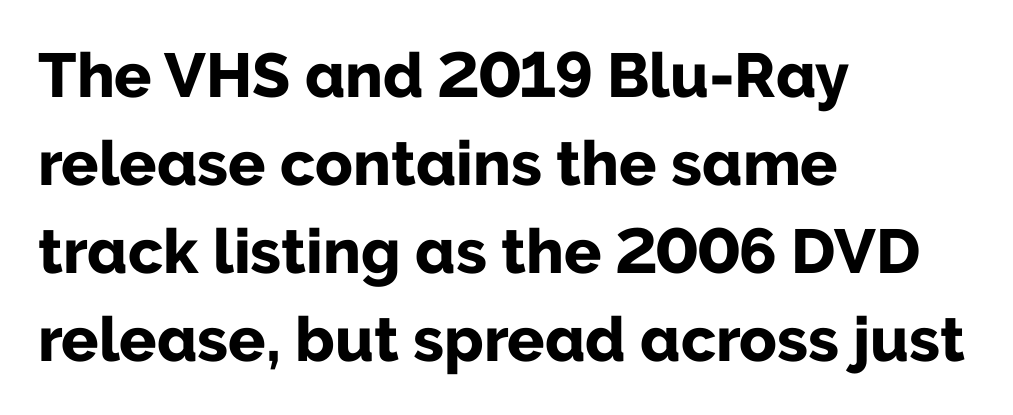
The image shows 62 px bold sans-serif type, upright; set left-aligned, normal line spacing (1.42x), normal letter spacing, not underlined; low stroke contrast and a medium x-height.
